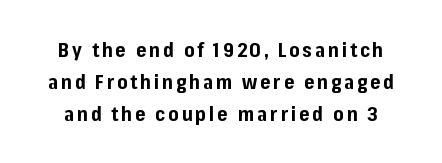
Q: Is the text bold? A: Yes.
Q: Is the text italic (slanted)? A: No, it is upright.
Q: Is the text underlined? A: No.
Q: Is the spacing between lines tight, normal or loose? A: Normal.
